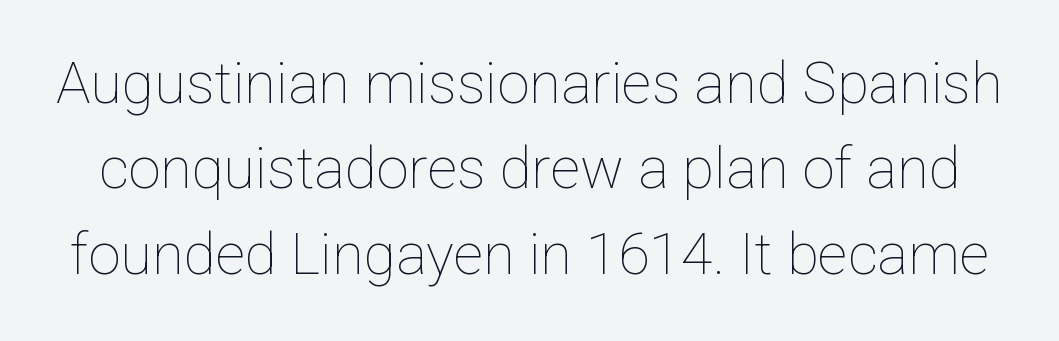
The rows are spaced the way most documents space them. How are the letters spaced? Ordinarily, with no added tracking. Italic: no, the glyphs are upright roman. No heavy texture on the line: the type isn't bold.
